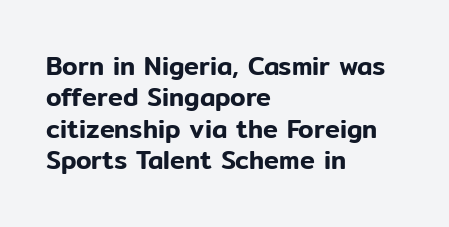
The space directly below the letters is spotless. Whoever set this chose a conventional vertical rhythm. The typesetter chose a ragged-right arrangement here. Posture: straight, roman, zero tilt. Standard letterfit; no display-style spreading of the glyphs.
